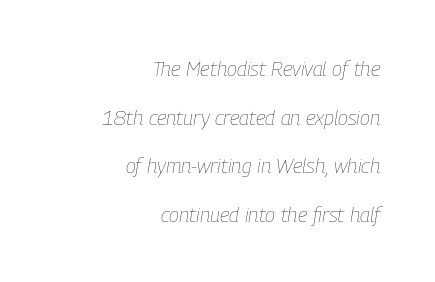
The image shows 21 px text type, italic (leaning right); set right-aligned, loose line spacing (2.31x), normal letter spacing, not underlined.
